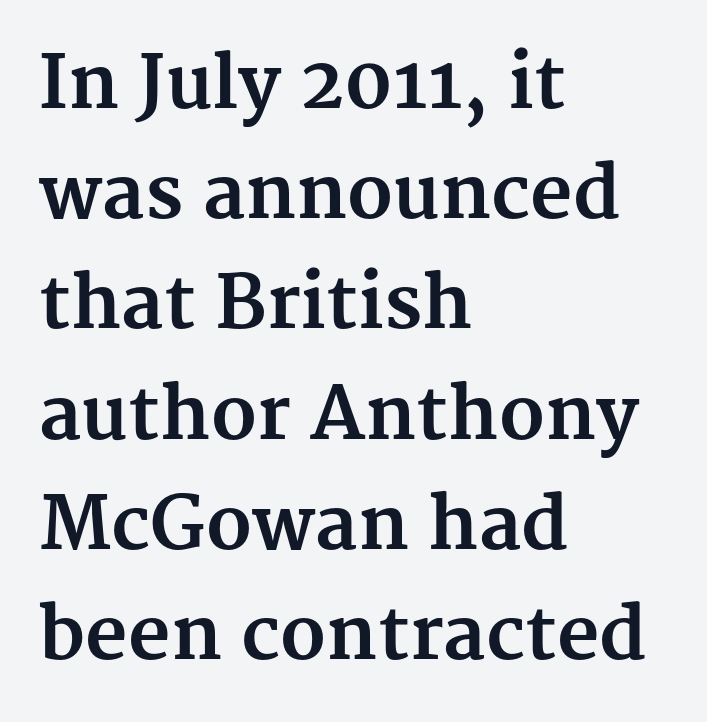
{"serif": "yes", "italic": "no", "bold": "yes", "weight": "bold", "width": "normal", "stroke_contrast": "medium", "x_height": "medium", "monospaced": "no", "underline": "no", "align": "left", "line_spacing": "normal", "line_spacing_ratio": 1.51, "letter_spacing": "normal", "letter_spacing_em": 0.0, "glyph_px": 73}
